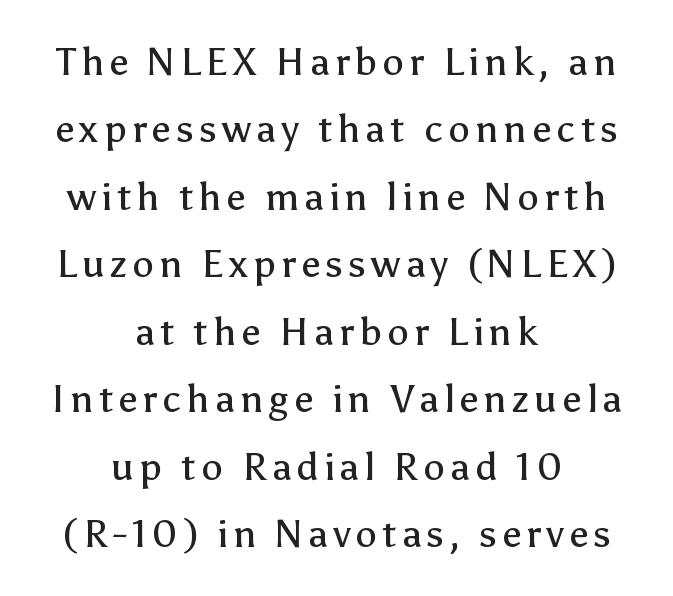
The image shows 39 px regular-weight sans-serif type, upright; set centered, line spacing 1.73x, not underlined; low stroke contrast and a medium x-height.
